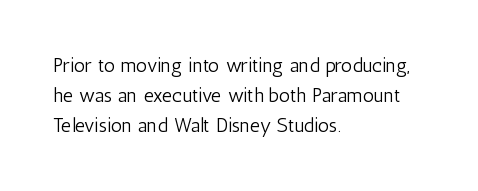
Q: Is the text bold? A: No.
Q: Is the text italic (slanted)? A: No, it is upright.
Q: Is the text underlined? A: No.
Q: How is the paragraph aligned? A: Left-aligned.
Q: Is the spacing between letters normal or unusually wide? A: Normal.
Q: Is the spacing between lines tight, normal or loose? A: Normal.
